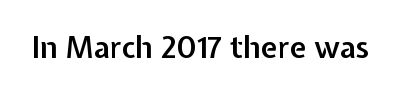
{"serif": "no", "italic": "no", "bold": "semi", "weight": "semibold", "width": "normal", "stroke_contrast": "low", "x_height": "medium", "monospaced": "no", "underline": "no", "letter_spacing": "normal", "letter_spacing_em": 0.0, "glyph_px": 30}
